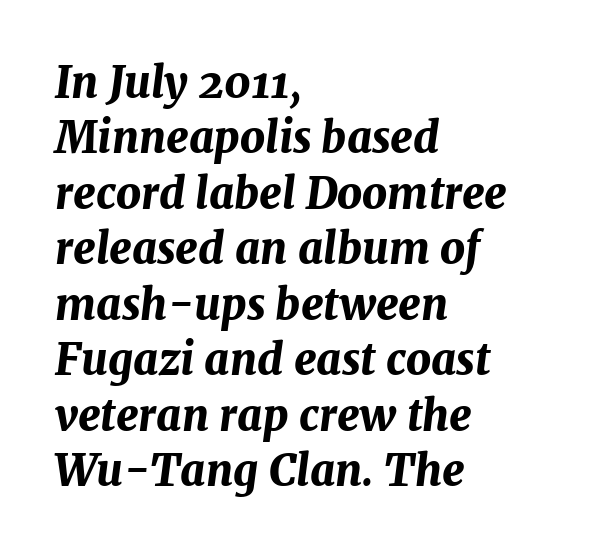
The image shows 43 px bold type, italic (leaning right); set left-aligned, normal line spacing (1.29x), normal letter spacing, not underlined; medium stroke contrast and a medium x-height.
